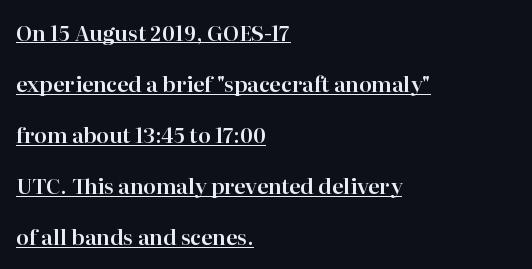
{"italic": "no", "underline": "yes", "align": "left", "line_spacing": "loose", "line_spacing_ratio": 2.43, "letter_spacing": "normal", "letter_spacing_em": 0.0, "glyph_px": 21}
